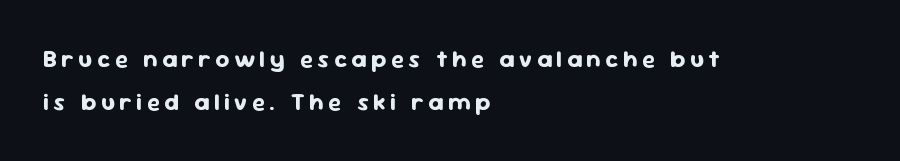
The image shows 24 px bold type, upright; set left-aligned, line spacing 1.79x, not underlined.
